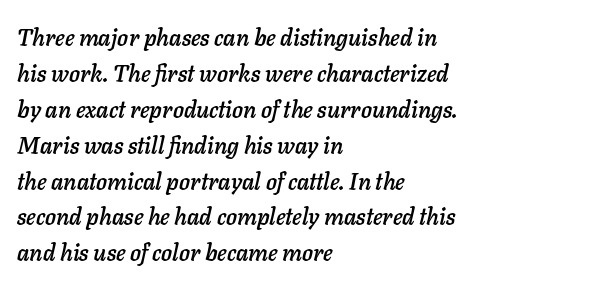
Q: Is the text italic (slanted)? A: Yes, it leans right by about 11 degrees.
Q: Is the text underlined? A: No.
Q: How is the paragraph aligned? A: Left-aligned.
Q: Is the spacing between letters normal or unusually wide? A: Normal.
Q: Is the spacing between lines tight, normal or loose? A: Normal.
